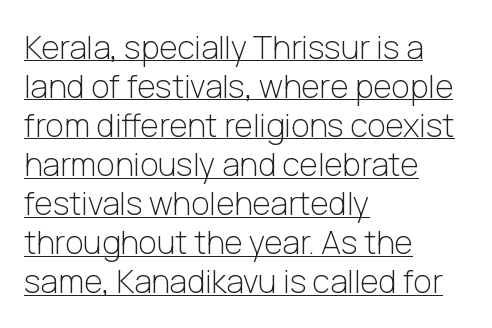
No letter is thick-stroked: the sample isn't bold. The type sits square on the baseline with zero lean. These lines stack with their left ends in a neat column. The string is rendered with underlining switched on. Typographically, this falls in the sans-serif category. The rendering uses natural spacing where letterforms have individual widths.
